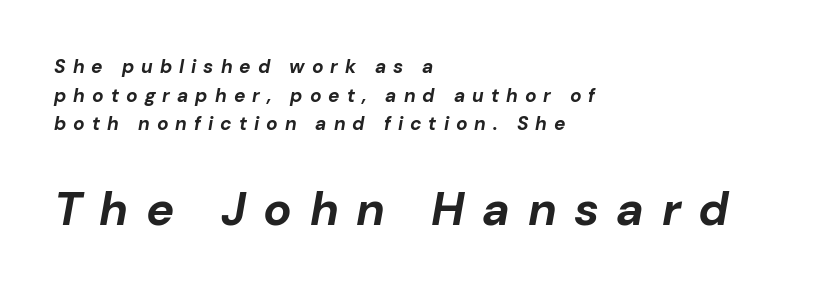
The image shows 47 px bold type, italic (leaning right); set left-aligned, normal line spacing (1.51x), unusually wide letter spacing (+0.37 em), not underlined; the second (bottom) block is 2.47x larger; low stroke contrast and a medium x-height.
